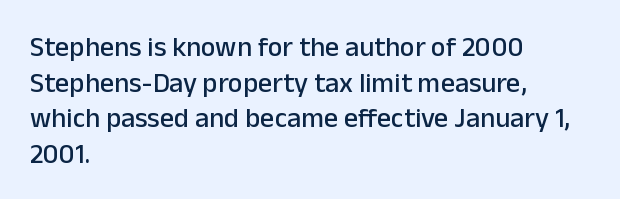
If you drew a ruler down the left edge, every line would touch it. Proportional: the letters do not fall into vertical columns. Characters follow at the spacing the type designer built in. If you measured baseline to baseline, you'd find a middling distance. Grotesque or geometric, the face here clearly has no serifs.
